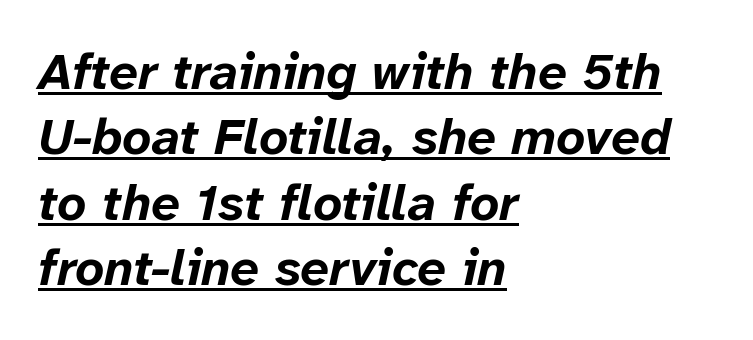
The image shows 51 px bold type, italic (leaning right); set left-aligned, normal line spacing (1.28x), normal letter spacing, underlined; low stroke contrast and a medium x-height.
